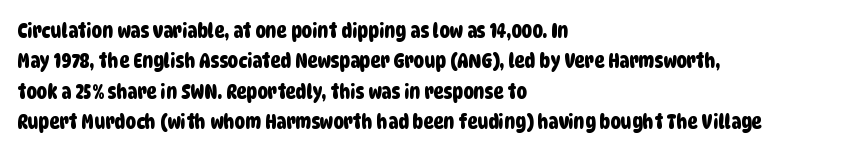
In CSS terms this would be text-align: left. Quick note: interline space is typical. Students, note that the glyphs here touch the page at normal intervals. This rendering features lettering with no underline.
